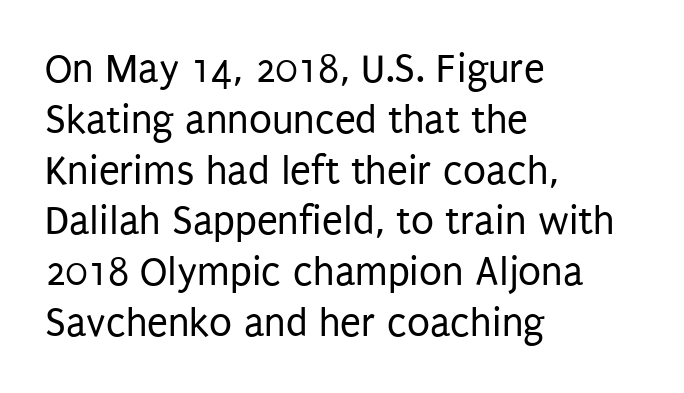
The image shows 42 px regular-weight, condensed sans-serif type, upright; set left-aligned, line spacing 1.21x, normal letter spacing, not underlined; low stroke contrast and a large x-height.
